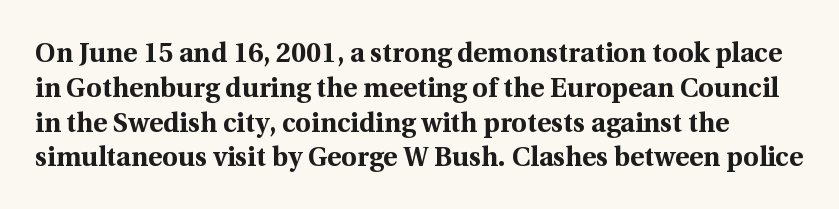
{"italic": "no", "bold": "yes", "underline": "no", "line_spacing": "normal", "line_spacing_ratio": 1.29, "letter_spacing": "normal", "letter_spacing_em": 0.0, "glyph_px": 27}
